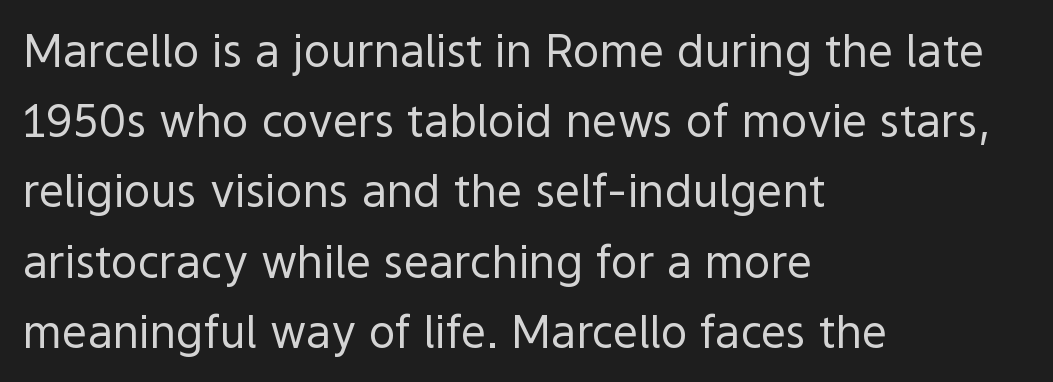
Q: Is the text bold? A: No.
Q: Is the text italic (slanted)? A: No, it is upright.
Q: Is the typeface a serif or a sans-serif typeface? A: Sans-serif.
Q: Is the text underlined? A: No.
Q: How is the paragraph aligned? A: Left-aligned.
Q: Is the spacing between letters normal or unusually wide? A: Normal.
Q: Is the spacing between lines tight, normal or loose? A: Normal.
Q: Width (condensed, normal, or wide)? A: Normal.
Q: x-height? A: Medium.
Q: Monospaced? A: No.
